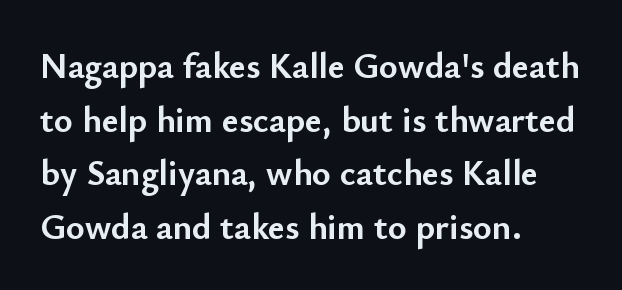
{"serif": "no", "italic": "no", "bold": "yes", "weight": "semibold", "width": "normal", "stroke_contrast": "low", "x_height": "small", "monospaced": "no", "underline": "no", "align": "left", "line_spacing": "normal", "line_spacing_ratio": 1.49, "letter_spacing": "normal", "letter_spacing_em": 0.0, "glyph_px": 36}
